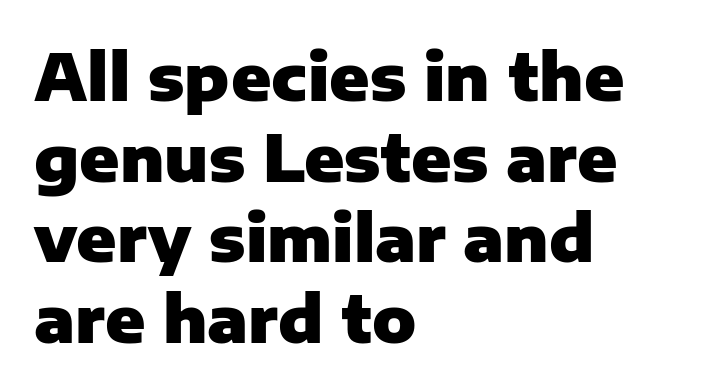
Q: Is the text bold? A: Yes.
Q: Is the text italic (slanted)? A: No, it is upright.
Q: Is the typeface a serif or a sans-serif typeface? A: Sans-serif.
Q: Is the text underlined? A: No.
Q: How is the paragraph aligned? A: Left-aligned.
Q: Is the spacing between letters normal or unusually wide? A: Normal.
Q: Width (condensed, normal, or wide)? A: Normal.
Q: Stroke contrast? A: Low.
Q: x-height? A: Medium.
Q: Monospaced? A: No.
